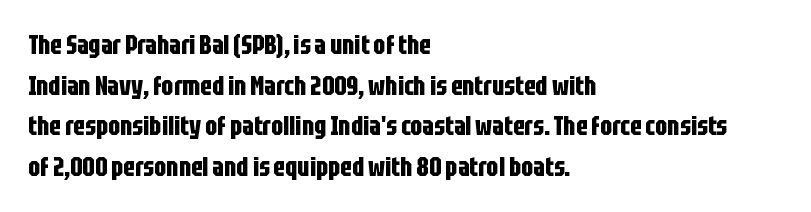
{"italic": "no", "bold": "yes", "underline": "no", "align": "left", "line_spacing": "normal", "line_spacing_ratio": 1.56, "letter_spacing": "normal", "letter_spacing_em": 0.0, "glyph_px": 26}
